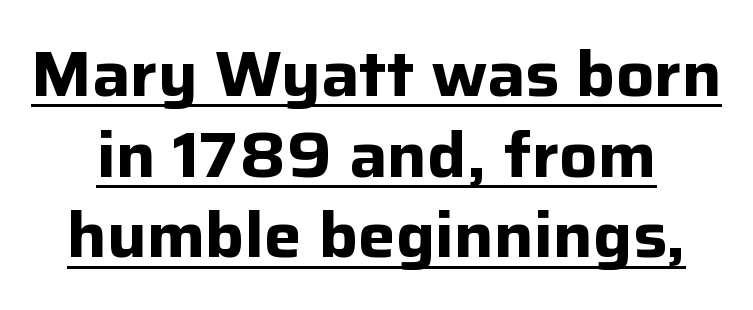
The image shows 63 px bold sans-serif type, upright; set normal line spacing (1.28x), normal letter spacing, underlined; low stroke contrast and a medium x-height.
